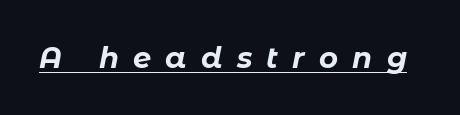
Q: Is the text bold? A: Yes.
Q: Is the text italic (slanted)? A: Yes, it leans right by about 11 degrees.
Q: Is the text underlined? A: Yes.
Q: Is the spacing between letters normal or unusually wide? A: Unusually wide.
Q: Width (condensed, normal, or wide)? A: Normal.
Q: Stroke contrast? A: Low.
Q: x-height? A: Medium.
Q: Monospaced? A: No.
